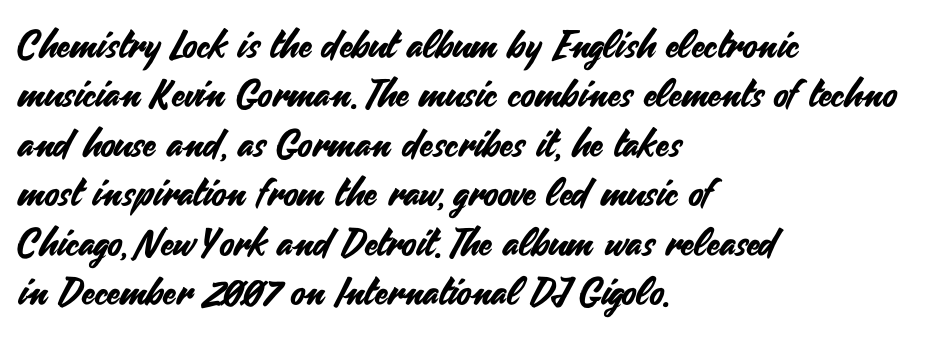
The image shows 38 px sans-serif type; set left-aligned, normal line spacing (1.3x), normal letter spacing, not underlined; medium stroke contrast and a small x-height.
